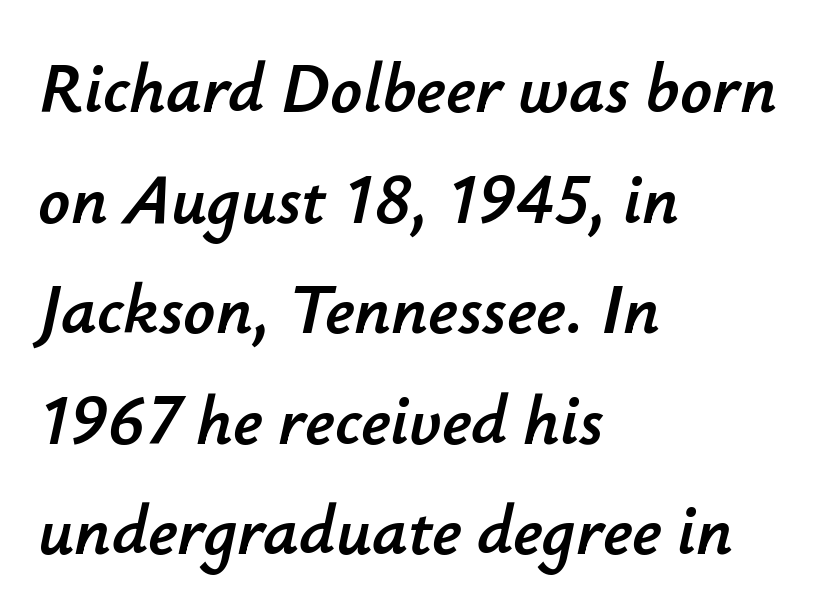
Q: Is the text italic (slanted)? A: Yes, it leans right by about 12 degrees.
Q: Is the text underlined? A: No.
Q: How is the paragraph aligned? A: Left-aligned.
Q: Is the spacing between letters normal or unusually wide? A: Normal.
Q: Is the spacing between lines tight, normal or loose? A: Normal.
Q: Width (condensed, normal, or wide)? A: Normal.
Q: Stroke contrast? A: Low.
Q: x-height? A: Small.
Q: Monospaced? A: No.
